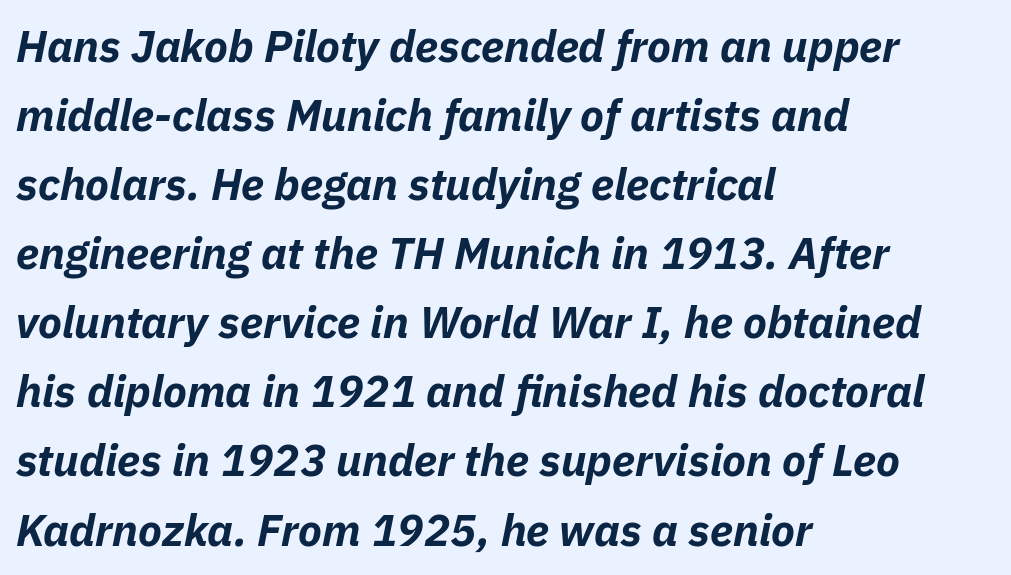
Q: Is the text bold? A: Yes.
Q: Is the text italic (slanted)? A: Yes, it leans right by about 11 degrees.
Q: Is the text underlined? A: No.
Q: How is the paragraph aligned? A: Left-aligned.
Q: Is the spacing between letters normal or unusually wide? A: Normal.
Q: Is the spacing between lines tight, normal or loose? A: Normal.
Q: Width (condensed, normal, or wide)? A: Normal.
Q: Stroke contrast? A: Low.
Q: x-height? A: Medium.
Q: Monospaced? A: No.
